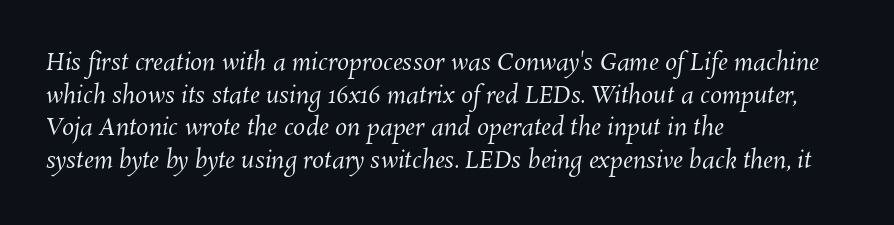
Q: Is the text bold? A: No.
Q: Is the text underlined? A: No.
Q: How is the paragraph aligned? A: Left-aligned.
Q: Is the spacing between letters normal or unusually wide? A: Normal.
Q: Is the spacing between lines tight, normal or loose? A: Normal.
